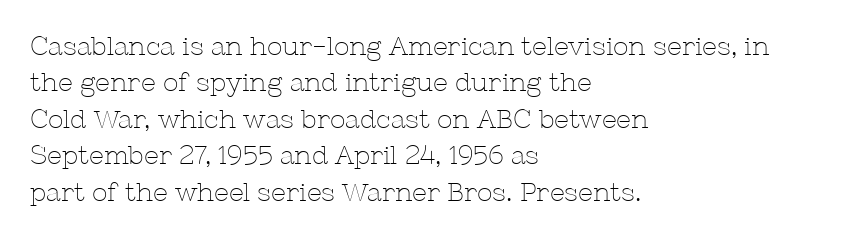
Q: Is the text bold? A: No.
Q: Is the text italic (slanted)? A: No, it is upright.
Q: Is the text underlined? A: No.
Q: How is the paragraph aligned? A: Left-aligned.
Q: Is the spacing between letters normal or unusually wide? A: Normal.
Q: Is the spacing between lines tight, normal or loose? A: Normal.
